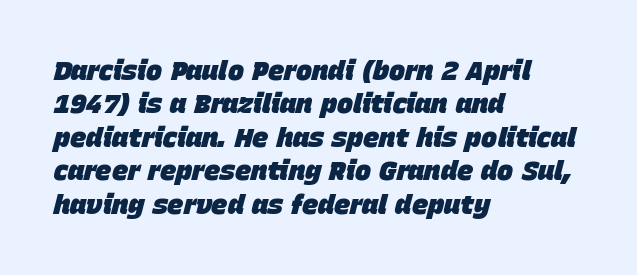
{"italic": "yes", "lean": "right", "slant_degrees": 15, "bold": "yes", "underline": "no", "align": "left", "line_spacing_ratio": 1.24, "letter_spacing": "normal", "letter_spacing_em": 0.0, "glyph_px": 27}
